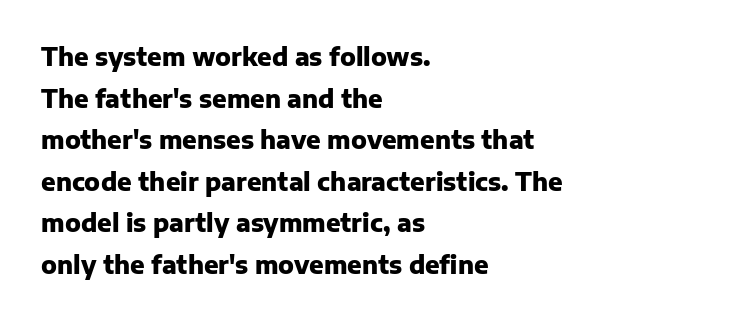
The image shows 24 px bold type, upright; set left-aligned, line spacing 1.73x, normal letter spacing, not underlined.
